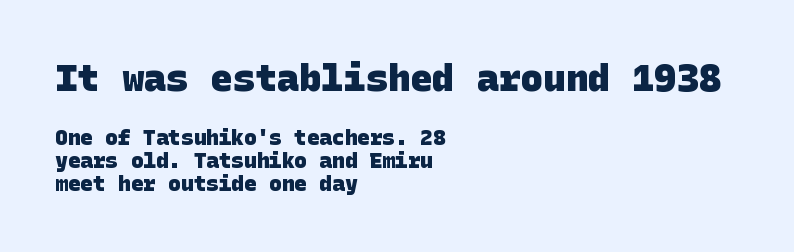
{"serif": "no", "bold": "yes", "weight": "heavy", "width": "normal", "stroke_contrast": "low", "x_height": "large", "underline": "no", "align": "left", "line_spacing": "tight", "line_spacing_ratio": 1.09, "letter_spacing": "normal", "letter_spacing_em": 0.0, "larger_block": "first", "size_ratio": 1.76, "glyph_px": 37}
